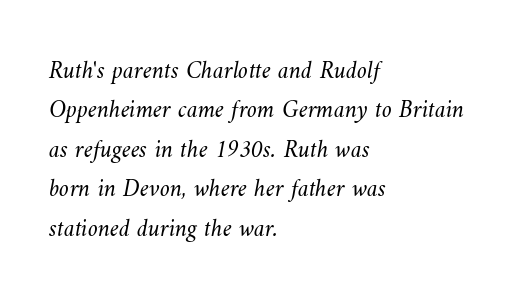
{"bold": "no", "underline": "no", "align": "left", "line_spacing": "normal", "line_spacing_ratio": 1.58, "letter_spacing": "normal", "letter_spacing_em": 0.0, "glyph_px": 25}
